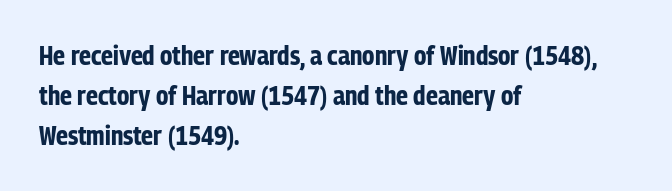
Q: Is the text bold? A: Yes.
Q: Is the text italic (slanted)? A: No, it is upright.
Q: Is the text underlined? A: No.
Q: How is the paragraph aligned? A: Left-aligned.
Q: Is the spacing between letters normal or unusually wide? A: Normal.
Q: Is the spacing between lines tight, normal or loose? A: Normal.
